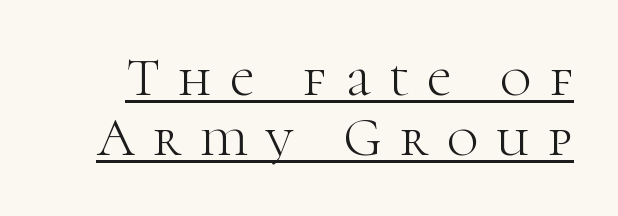
Vertical strokes here are truly vertical. Spacing between characters has been opened up far beyond the box default. The passage shown is underscored from start to finish. Small tapered or slab feet sit at the stroke ends, so this counts as serif. Weight: in the light-to-regular range.
